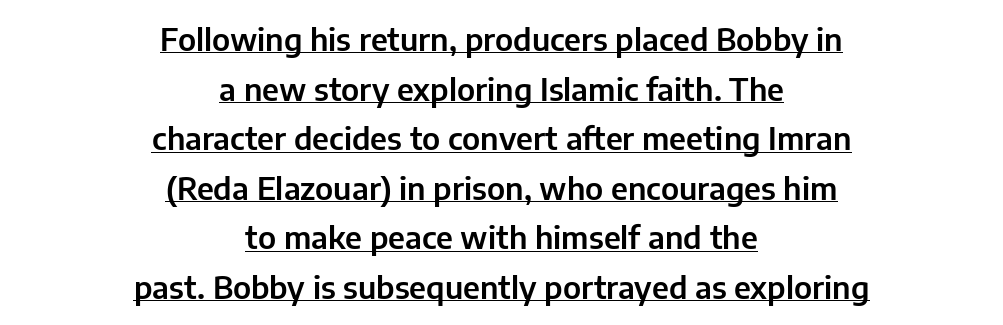
Posture: vertical. The paragraph has two soft edges and a firm central axis. Is this a sans? Yes — the strokes have no serifs. Note the varied advance widths — an 'i' is clearly narrower than an 'm'.
